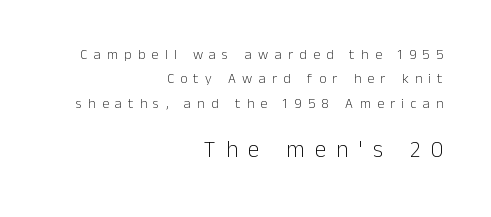
The strokes are not fattened; the text isn't bold. Line ends are locked; line starts wander. Is the lower block the larger one? Yes — the lower block carries the bigger type. Has an underline been added? It has not. This sample uses an upright cut, with every glyph sitting square on the baseline.
